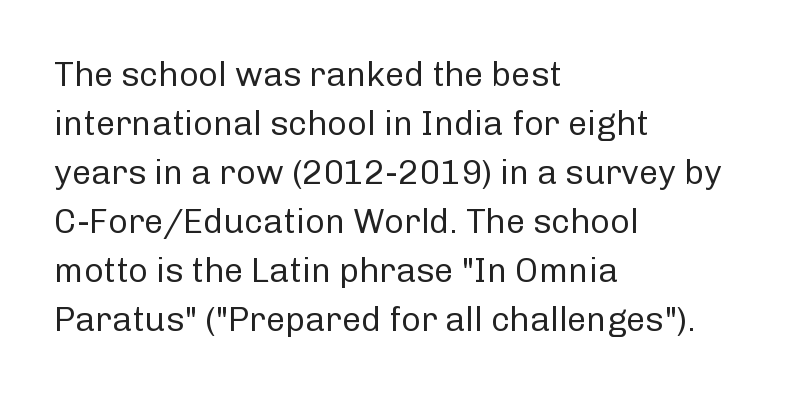
Only glyphs here, with clear space below each row. This reads as an unemphasized weight, regular at the heaviest. The typography opts for an upright posture over an oblique one. You could not count columns in this text — the font is proportionally spaced. The rows are spaced the way most documents space them. Each word holds together tightly as a unit, with standard inter-letter gaps.
